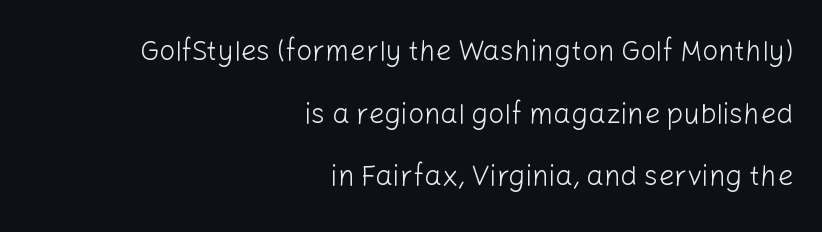
Q: Is the text bold? A: No.
Q: Is the text italic (slanted)? A: No, it is upright.
Q: Is the typeface a serif or a sans-serif typeface? A: Sans-serif.
Q: Is the text underlined? A: No.
Q: How is the paragraph aligned? A: Right-aligned.
Q: Is the spacing between letters normal or unusually wide? A: Normal.
Q: Is the spacing between lines tight, normal or loose? A: Loose.
Q: Width (condensed, normal, or wide)? A: Normal.
Q: Stroke contrast? A: Low.
Q: x-height? A: Medium.
Q: Monospaced? A: No.
